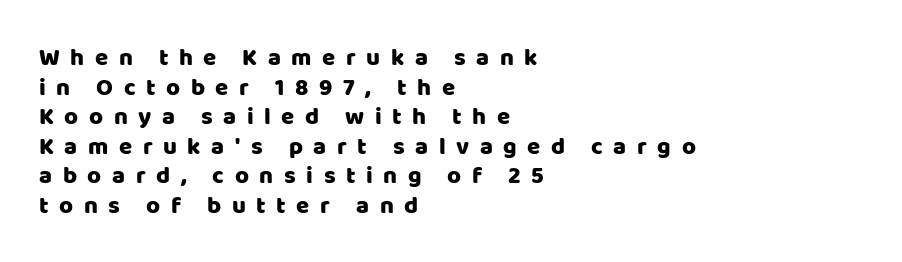
Here the glyphs are tracked loosely, breaking word shapes into spaced letters. This is roman type, the default non-slanted kind. The compositor pushed each line to the left boundary. Descender tails drop into unmarked territory.
